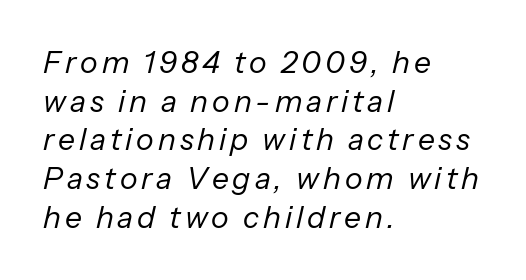
{"italic": "yes", "lean": "right", "slant_degrees": 13, "bold": "no", "weight": "regular", "width": "normal", "stroke_contrast": "low", "x_height": "medium", "monospaced": "no", "underline": "no", "align": "left", "line_spacing": "normal", "line_spacing_ratio": 1.29, "glyph_px": 30}
